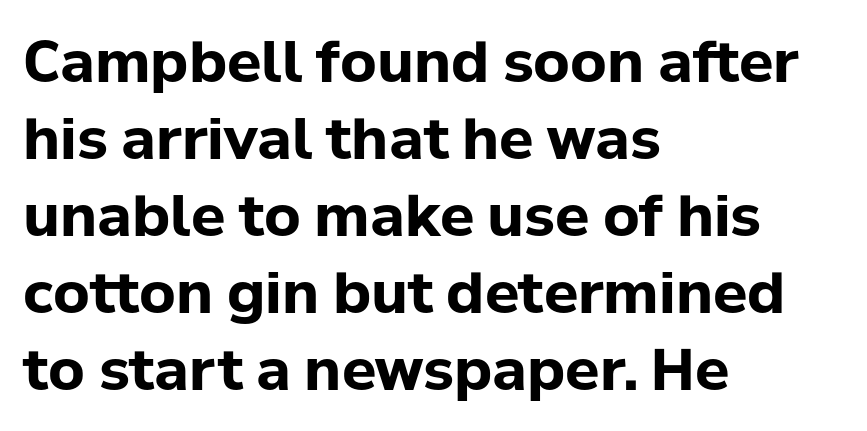
{"serif": "no", "italic": "no", "bold": "yes", "weight": "bold", "width": "normal", "stroke_contrast": "low", "x_height": "medium", "monospaced": "no", "underline": "no", "align": "left", "line_spacing": "normal", "line_spacing_ratio": 1.35, "letter_spacing": "normal", "letter_spacing_em": 0.0, "glyph_px": 57}
